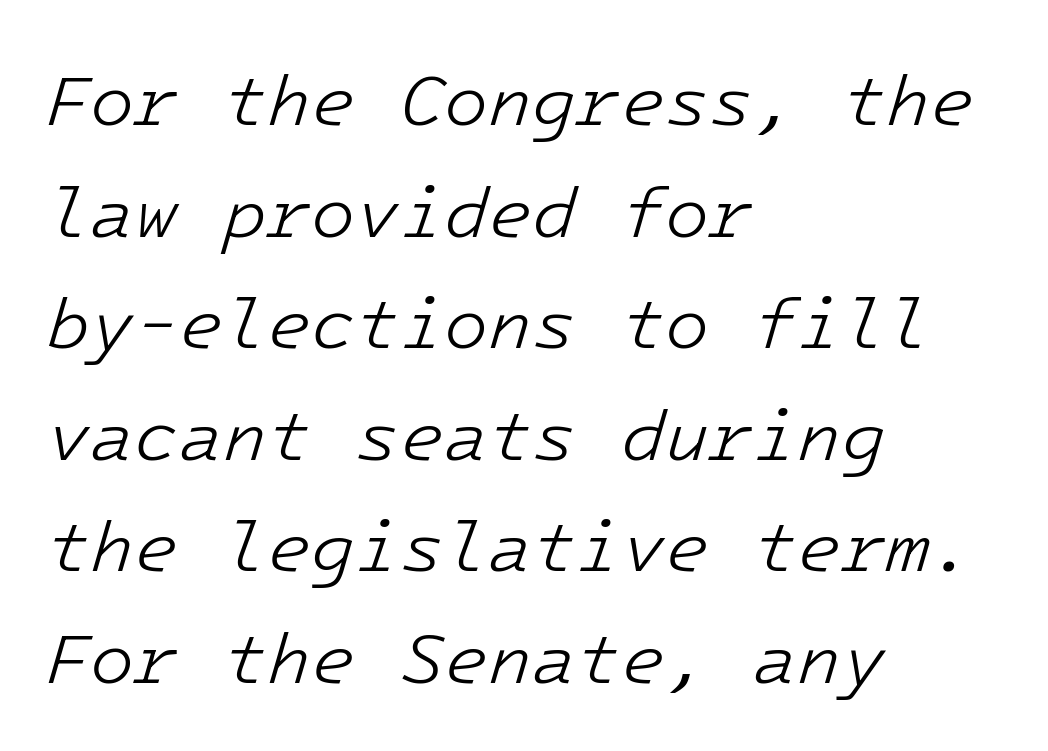
{"italic": "yes", "lean": "right", "slant_degrees": 16, "bold": "no", "weight": "light", "width": "normal", "stroke_contrast": "low", "x_height": "medium", "monospaced": "yes", "underline": "no", "align": "left", "line_spacing": "normal", "line_spacing_ratio": 1.55, "letter_spacing": "normal", "letter_spacing_em": 0.0, "glyph_px": 72}
